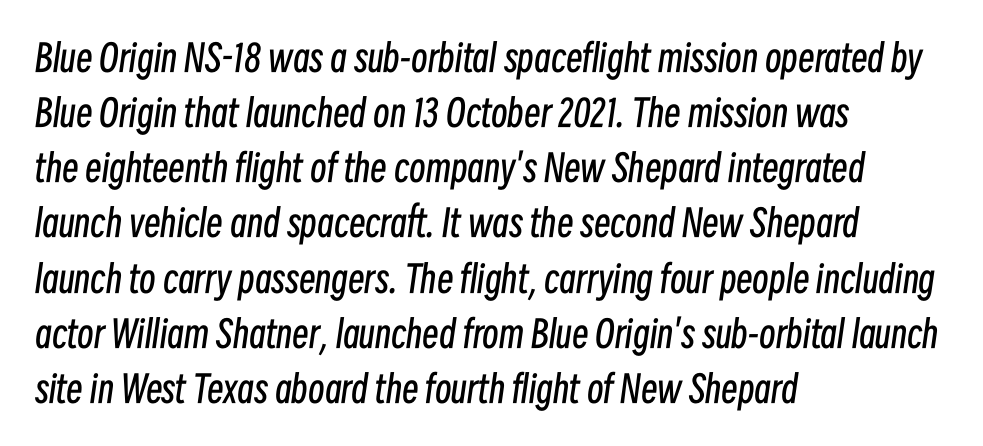
Q: Is the text bold? A: No.
Q: Is the text italic (slanted)? A: Yes, it leans right by about 8 degrees.
Q: Is the text underlined? A: No.
Q: How is the paragraph aligned? A: Left-aligned.
Q: Is the spacing between letters normal or unusually wide? A: Normal.
Q: Is the spacing between lines tight, normal or loose? A: Normal.
Q: Width (condensed, normal, or wide)? A: Condensed.
Q: Stroke contrast? A: Low.
Q: x-height? A: Medium.
Q: Monospaced? A: No.
